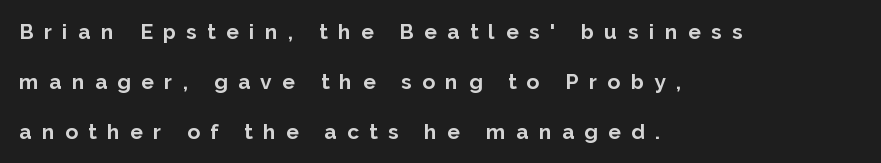
The image shows 21 px bold type, upright; set left-aligned, loose line spacing (2.37x), unusually wide letter spacing (+0.5 em), not underlined.
